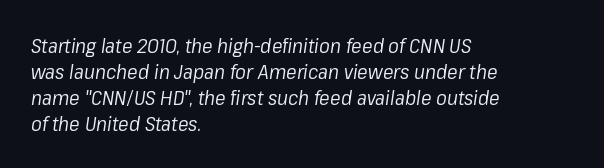
{"italic": "yes", "lean": "right", "slant_degrees": 8, "bold": "no", "underline": "no", "align": "left", "line_spacing": "normal", "line_spacing_ratio": 1.3, "letter_spacing": "normal", "letter_spacing_em": 0.0, "glyph_px": 20}
